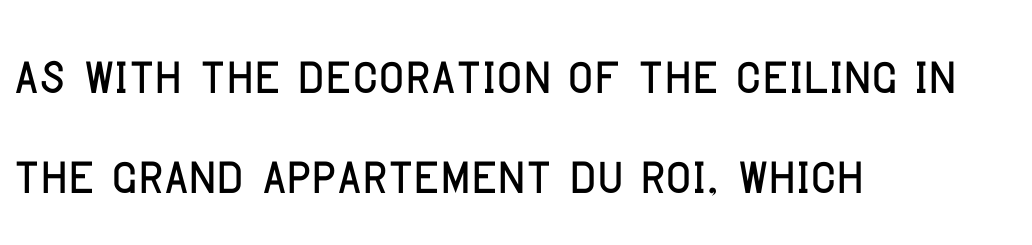
{"serif": "no", "italic": "no", "width": "condensed", "stroke_contrast": "low", "x_height": "large", "monospaced": "no", "underline": "no", "align": "left", "line_spacing": "normal", "line_spacing_ratio": 1.43, "letter_spacing": "normal", "letter_spacing_em": 0.0, "glyph_px": 70}
